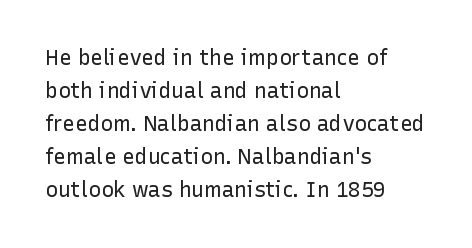
The image shows 21 px text type, upright; set left-aligned, normal line spacing (1.57x), normal letter spacing, not underlined.
